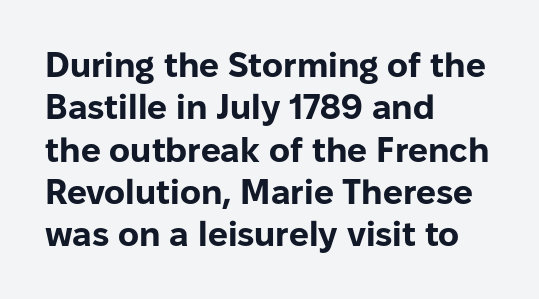
Q: Is the text bold? A: Yes.
Q: Is the text italic (slanted)? A: No, it is upright.
Q: Is the typeface a serif or a sans-serif typeface? A: Sans-serif.
Q: Is the text underlined? A: No.
Q: How is the paragraph aligned? A: Left-aligned.
Q: Is the spacing between letters normal or unusually wide? A: Normal.
Q: Width (condensed, normal, or wide)? A: Normal.
Q: Stroke contrast? A: Low.
Q: x-height? A: Medium.
Q: Monospaced? A: No.
